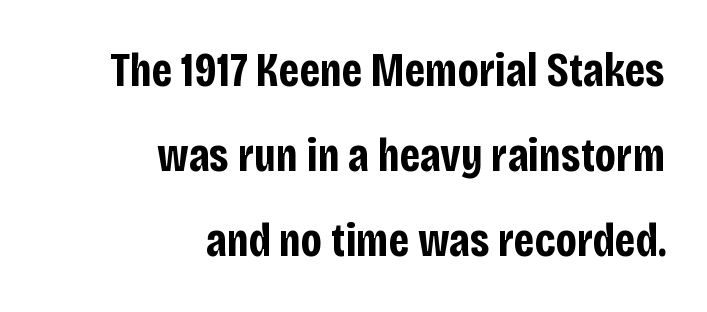
Q: Is the text bold? A: Yes.
Q: Is the text italic (slanted)? A: No, it is upright.
Q: Is the typeface a serif or a sans-serif typeface? A: Sans-serif.
Q: Is the text underlined? A: No.
Q: How is the paragraph aligned? A: Right-aligned.
Q: Is the spacing between letters normal or unusually wide? A: Normal.
Q: Width (condensed, normal, or wide)? A: Condensed.
Q: Stroke contrast? A: Low.
Q: x-height? A: Large.
Q: Monospaced? A: No.
